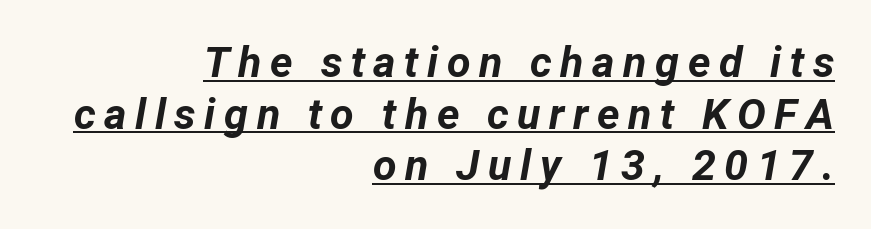
Line endings align vertically; line beginnings do not. Is this a fixed-width face? No — the glyphs have proportional, varying widths. Designer's note — italics engaged. A full-strength bold gives these letters their thick strokes. These characters rest on top of a visible drawn line. Glyph-to-glyph distance is far greater than everyday printed text.
